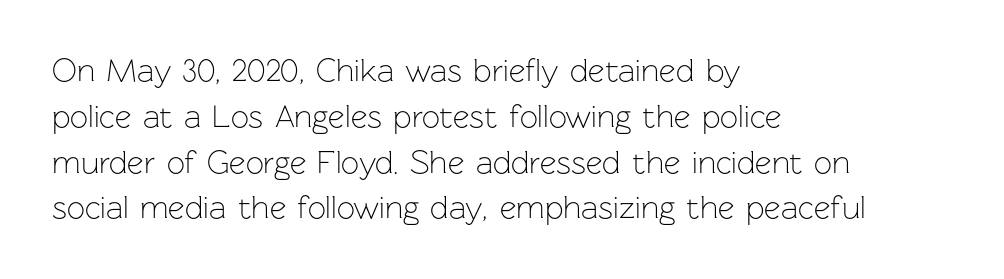
Standard letterfit; no display-style spreading of the glyphs. On a weight scale, this lands at 450 or below. The glyphs in this specimen are sans serif. Each letter keeps its own natural width here, so spacing adapts to shape. The glyphs are unaccompanied by any horizontal stroke below them.
